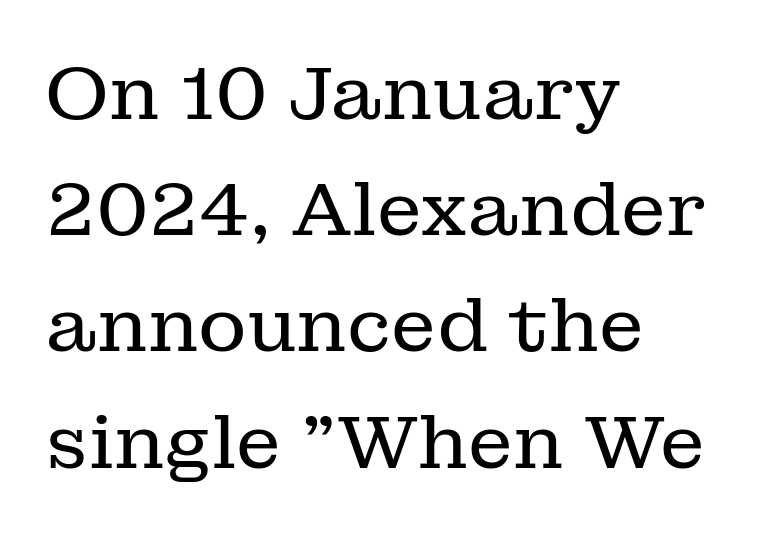
Posture: straight, roman, zero tilt. Spacing between characters is what you'd get straight out of the box. A light-to-regular cut is what we see here. The font family rendered here belongs to the serif group.
